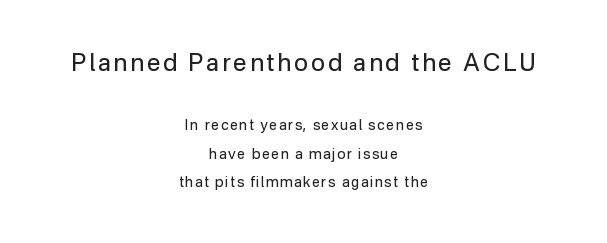
Q: Is the text bold? A: No.
Q: Is the text italic (slanted)? A: No, it is upright.
Q: Is the text underlined? A: No.
Q: How is the paragraph aligned? A: Centered.
Q: Is the spacing between lines tight, normal or loose? A: Loose.
Q: Which block of text is set in a larger size, the first (top) or the second (bottom)? A: The first (top) one.
